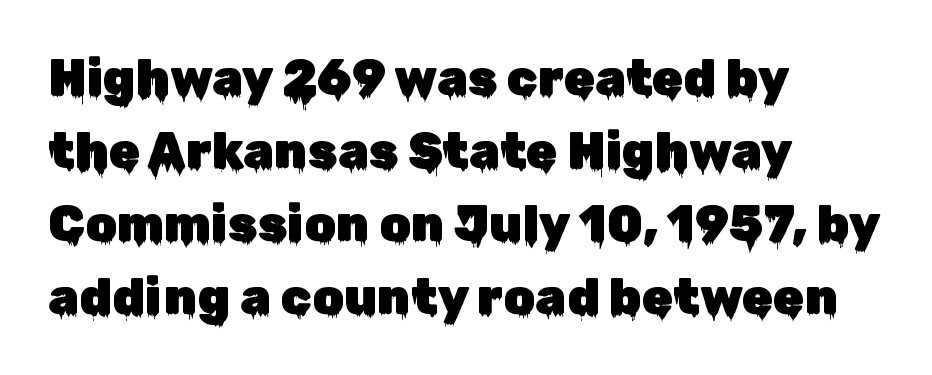
{"serif": "no", "italic": "no", "width": "normal", "stroke_contrast": "low", "x_height": "medium", "monospaced": "no", "underline": "no", "align": "left", "line_spacing": "normal", "line_spacing_ratio": 1.46, "letter_spacing": "normal", "letter_spacing_em": 0.0, "glyph_px": 50}
